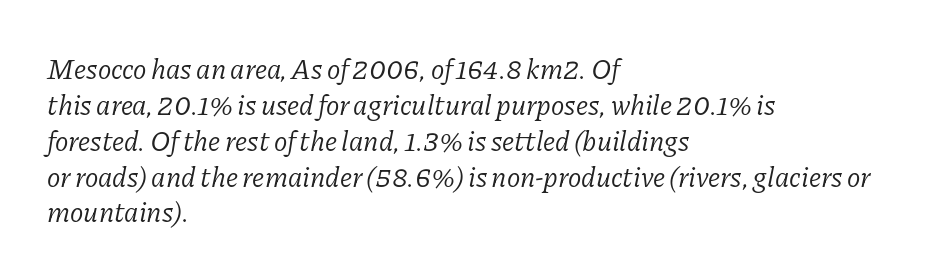
Q: Is the text bold? A: No.
Q: Is the text italic (slanted)? A: Yes, it leans right by about 11 degrees.
Q: Is the typeface a serif or a sans-serif typeface? A: Serif.
Q: Is the text underlined? A: No.
Q: How is the paragraph aligned? A: Left-aligned.
Q: Is the spacing between letters normal or unusually wide? A: Normal.
Q: Is the spacing between lines tight, normal or loose? A: Normal.
Q: Width (condensed, normal, or wide)? A: Normal.
Q: Stroke contrast? A: Low.
Q: x-height? A: Medium.
Q: Monospaced? A: No.
